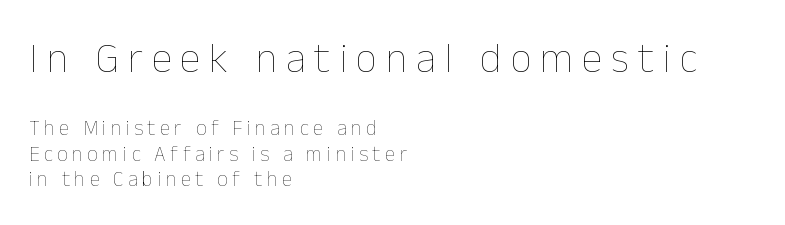
The image shows 42 px thin type, upright; set left-aligned, line spacing 1.21x, unusually wide letter spacing (+0.21 em), not underlined; the first (top) block is 2.0x larger; low stroke contrast and a medium x-height.
